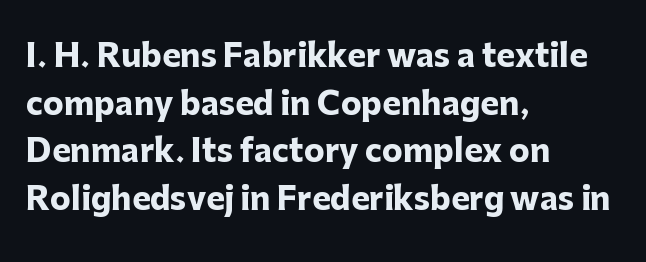
{"serif": "no", "italic": "no", "bold": "yes", "weight": "heavy", "width": "normal", "stroke_contrast": "low", "x_height": "medium", "monospaced": "no", "underline": "no", "align": "left", "line_spacing": "normal", "line_spacing_ratio": 1.54, "letter_spacing": "normal", "letter_spacing_em": 0.0, "glyph_px": 31}
